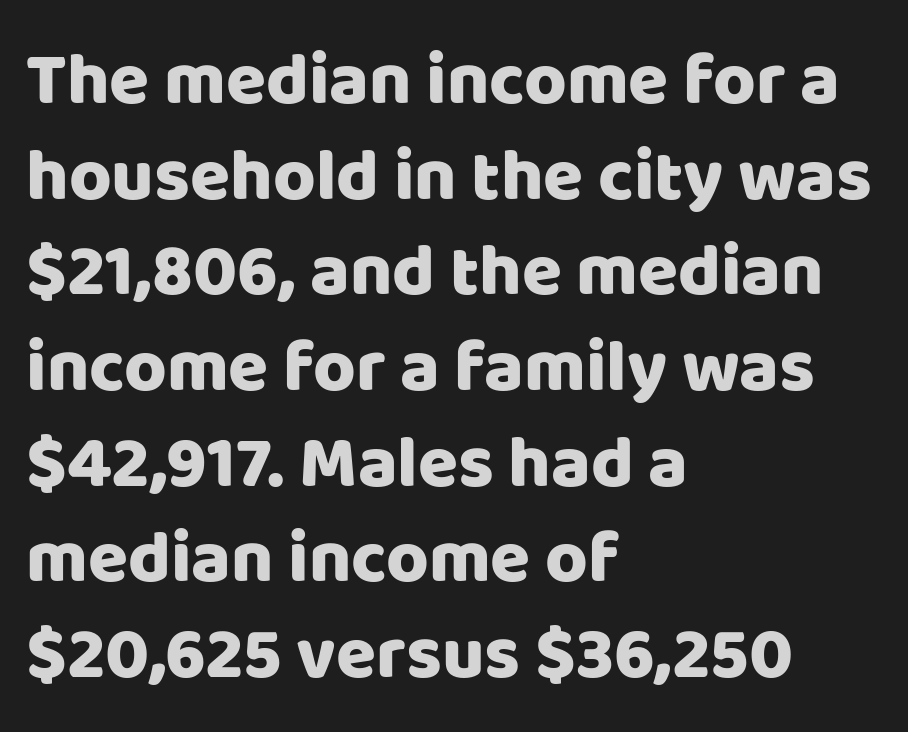
These lines sit exactly where default settings would place them. Ascenders rise straight up at ninety degrees. The passage shown is typed in a proportional face where columns would drift. Tracking here is standard; glyphs follow each other at the usual distance.
